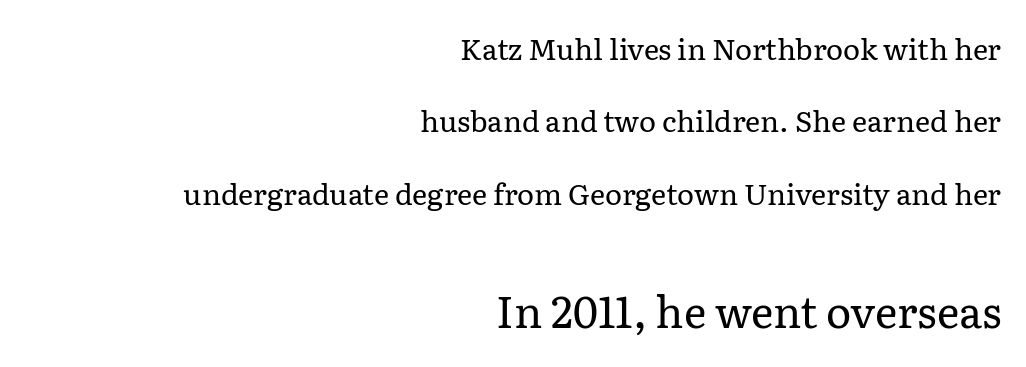
Horizontal bands of white between lines are thick stripes. The passage shown is not underscored anywhere. The emphasis by scale lands on block number two, below. This sample uses an upright cut, with every glyph sitting square on the baseline. Letters have the restrained weight of plain body copy at most. Typeset ragged left — the right edge is the straight one.
